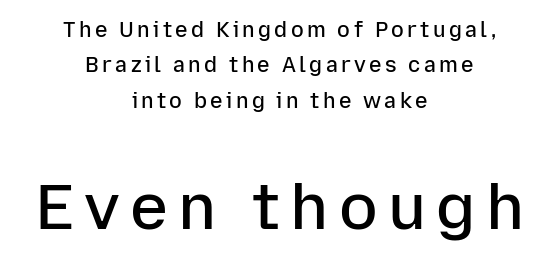
Q: Is the text bold? A: Semi-bold.
Q: Is the text italic (slanted)? A: No, it is upright.
Q: Is the typeface a serif or a sans-serif typeface? A: Sans-serif.
Q: Is the text underlined? A: No.
Q: How is the paragraph aligned? A: Centered.
Q: Is the spacing between lines tight, normal or loose? A: Normal.
Q: Which block of text is set in a larger size, the first (top) or the second (bottom)? A: The second (bottom) one.
Q: Width (condensed, normal, or wide)? A: Normal.
Q: Stroke contrast? A: Low.
Q: x-height? A: Medium.
Q: Monospaced? A: No.
